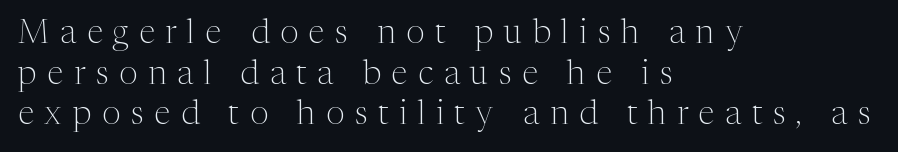
{"serif": "yes", "italic": "no", "bold": "no", "weight": "light", "width": "normal", "stroke_contrast": "medium", "x_height": "medium", "monospaced": "no", "underline": "no", "align": "left", "line_spacing_ratio": 1.23, "letter_spacing": "wide", "letter_spacing_em": 0.33, "glyph_px": 33}
